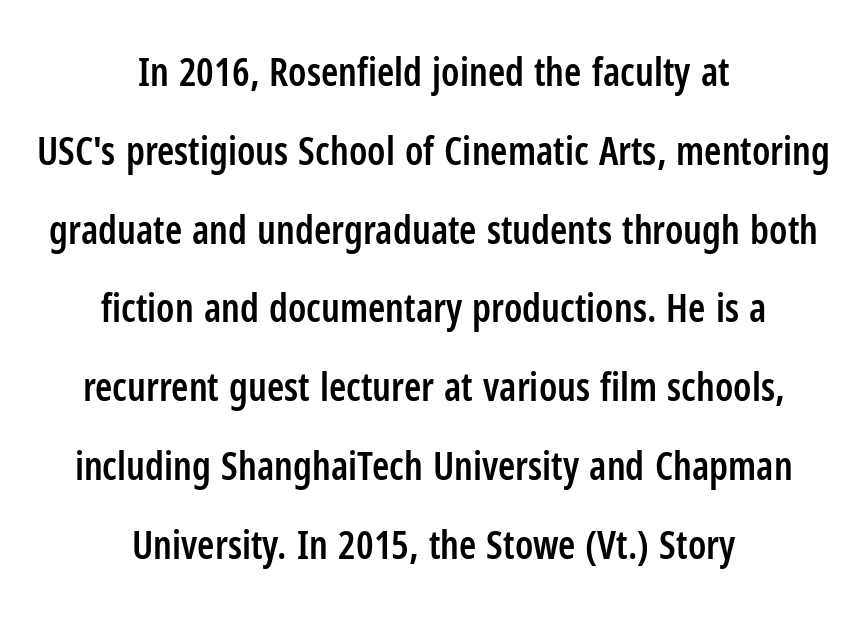
Q: Is the text bold? A: Semi-bold.
Q: Is the text italic (slanted)? A: No, it is upright.
Q: Is the typeface a serif or a sans-serif typeface? A: Sans-serif.
Q: Is the text underlined? A: No.
Q: How is the paragraph aligned? A: Centered.
Q: Is the spacing between letters normal or unusually wide? A: Normal.
Q: Is the spacing between lines tight, normal or loose? A: Loose.
Q: Width (condensed, normal, or wide)? A: Condensed.
Q: Stroke contrast? A: Low.
Q: x-height? A: Medium.
Q: Monospaced? A: No.
